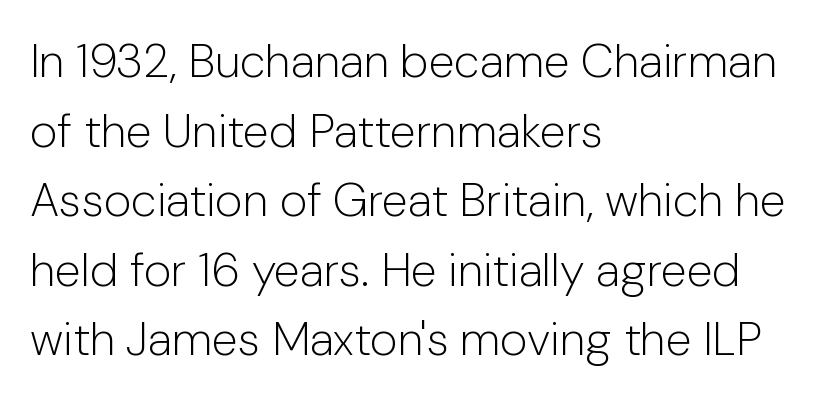
{"serif": "no", "italic": "no", "bold": "no", "weight": "light", "width": "normal", "stroke_contrast": "low", "x_height": "medium", "monospaced": "no", "underline": "no", "align": "left", "line_spacing": "normal", "line_spacing_ratio": 1.48, "letter_spacing": "normal", "letter_spacing_em": 0.0, "glyph_px": 47}
